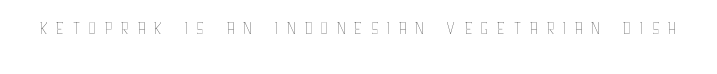
{"italic": "no", "bold": "no", "underline": "no", "letter_spacing": "wide", "letter_spacing_em": 0.28, "glyph_px": 26}
